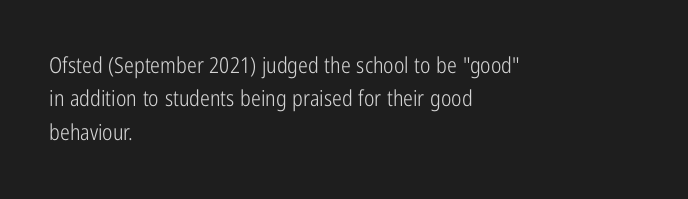
The image shows 22 px text type, upright; set left-aligned, normal line spacing (1.52x), normal letter spacing, not underlined.
